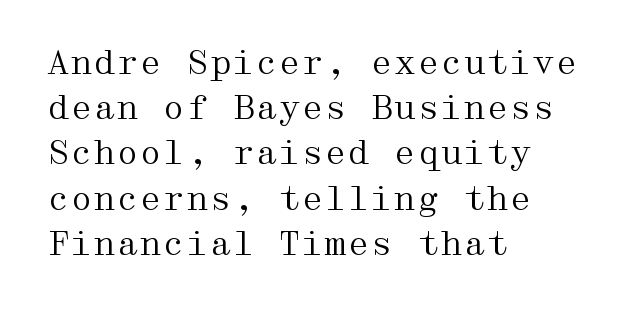
{"serif": "yes", "italic": "no", "bold": "no", "weight": "regular", "width": "wide", "stroke_contrast": "medium", "x_height": "medium", "underline": "no", "align": "left", "line_spacing": "normal", "line_spacing_ratio": 1.37, "letter_spacing": "normal", "letter_spacing_em": 0.0, "glyph_px": 33}
